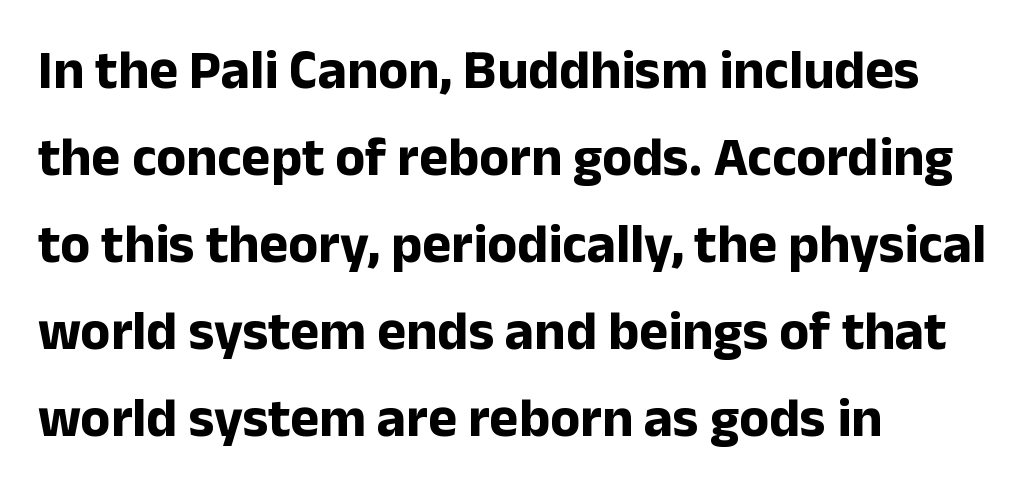
{"serif": "no", "italic": "no", "bold": "yes", "weight": "bold", "width": "normal", "stroke_contrast": "low", "x_height": "medium", "monospaced": "no", "underline": "no", "align": "left", "line_spacing": "normal", "line_spacing_ratio": 1.58, "letter_spacing": "normal", "letter_spacing_em": 0.0, "glyph_px": 55}
